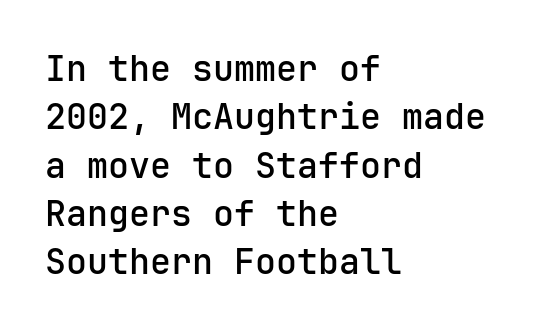
{"serif": "no", "italic": "no", "bold": "semi", "weight": "semibold", "width": "normal", "stroke_contrast": "low", "x_height": "medium", "underline": "no", "align": "left", "line_spacing": "normal", "line_spacing_ratio": 1.38, "letter_spacing": "normal", "letter_spacing_em": 0.0, "glyph_px": 35}
